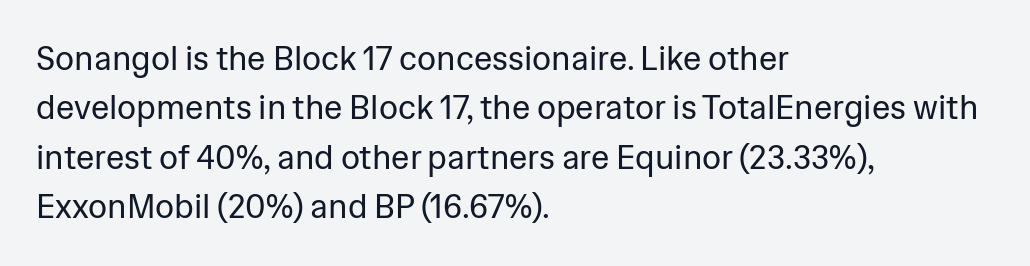
Normally led — the rows are evenly, conventionally spaced. Compared with a typical body face, this is equally light or lighter still. Is this a sans? Yes — the strokes have no serifs. The tracking reads as untouched default to a designer's eye.
